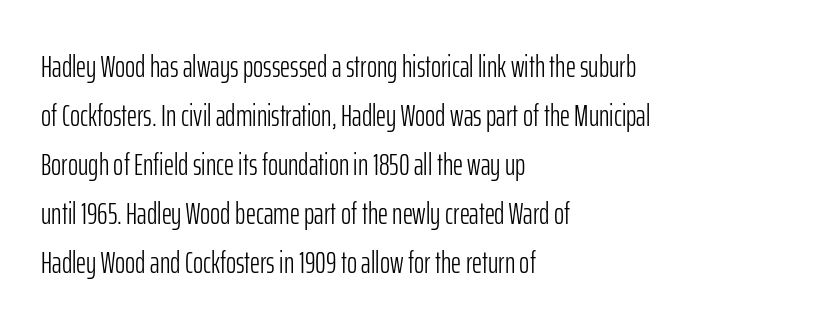
Q: Is the text bold? A: No.
Q: Is the text italic (slanted)? A: No, it is upright.
Q: Is the typeface a serif or a sans-serif typeface? A: Sans-serif.
Q: Is the text underlined? A: No.
Q: How is the paragraph aligned? A: Left-aligned.
Q: Is the spacing between letters normal or unusually wide? A: Normal.
Q: Is the spacing between lines tight, normal or loose? A: Normal.
Q: Width (condensed, normal, or wide)? A: Condensed.
Q: Stroke contrast? A: Low.
Q: x-height? A: Medium.
Q: Monospaced? A: No.
